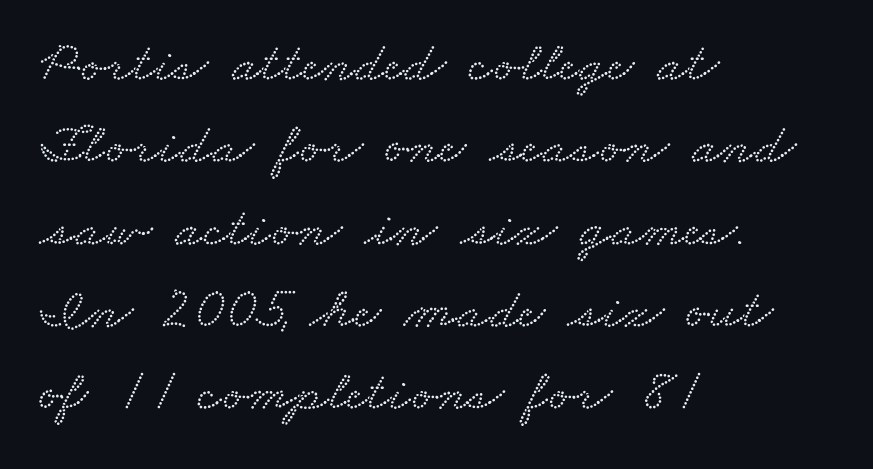
Is there much room between lines? A standard amount, neither cramped nor airy. The strip under each line holds only bare page. Nothing unusual about the tracking: characters are spaced as the font intends. The passage shown is typed in a proportional face where columns would drift.
